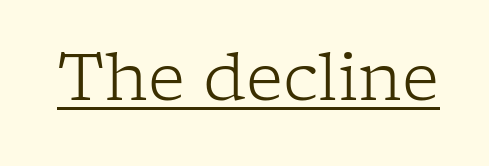
{"serif": "yes", "italic": "no", "bold": "no", "weight": "light", "width": "normal", "stroke_contrast": "low", "x_height": "medium", "monospaced": "no", "underline": "yes", "letter_spacing": "normal", "letter_spacing_em": 0.0, "glyph_px": 65}
